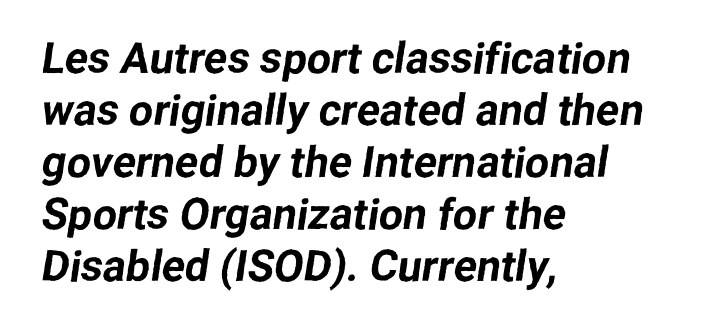
Q: Is the typeface a serif or a sans-serif typeface? A: Sans-serif.
Q: Is the text underlined? A: No.
Q: How is the paragraph aligned? A: Left-aligned.
Q: Is the spacing between letters normal or unusually wide? A: Normal.
Q: Width (condensed, normal, or wide)? A: Normal.
Q: Stroke contrast? A: Low.
Q: x-height? A: Medium.
Q: Monospaced? A: No.
